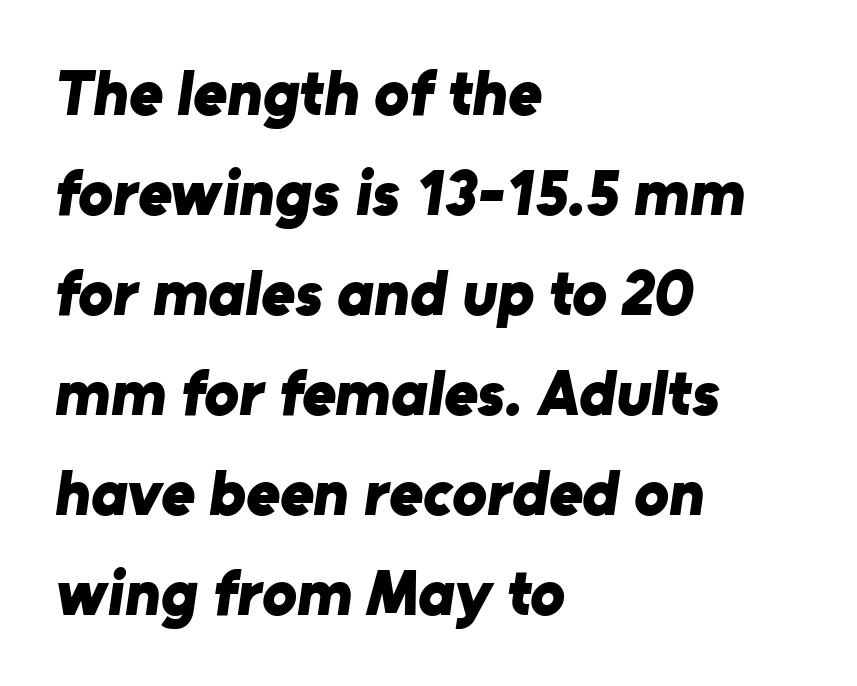
A sans-serif font was chosen for this passage. Summary of weight: heavy, a full bold. Anything drawn beneath the words? Only blank space. The letterforms sit shoulder to shoulder at normal distance. Line beginnings align vertically; line endings do not.
